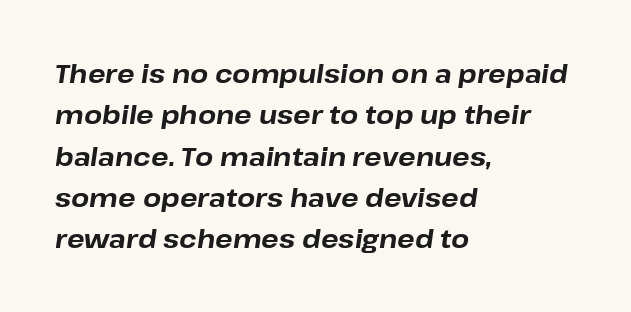
Q: Is the text bold? A: Yes.
Q: Is the text italic (slanted)? A: Yes, it leans right by about 8 degrees.
Q: Is the text underlined? A: No.
Q: How is the paragraph aligned? A: Left-aligned.
Q: Is the spacing between letters normal or unusually wide? A: Normal.
Q: Is the spacing between lines tight, normal or loose? A: Normal.
